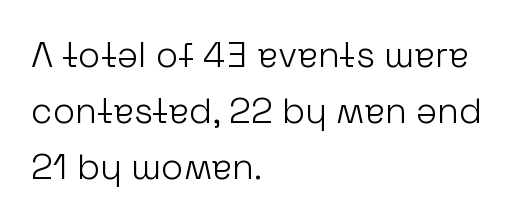
The image shows 36 px light sans-serif type, upright; set left-aligned, normal line spacing (1.55x), normal letter spacing, not underlined; low stroke contrast and a medium x-height.
